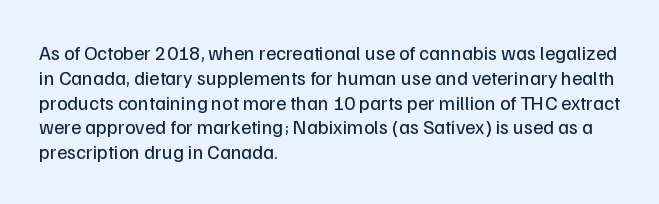
{"italic": "no", "bold": "no", "underline": "no", "align": "left", "line_spacing_ratio": 1.24, "letter_spacing": "normal", "letter_spacing_em": 0.0, "glyph_px": 20}
